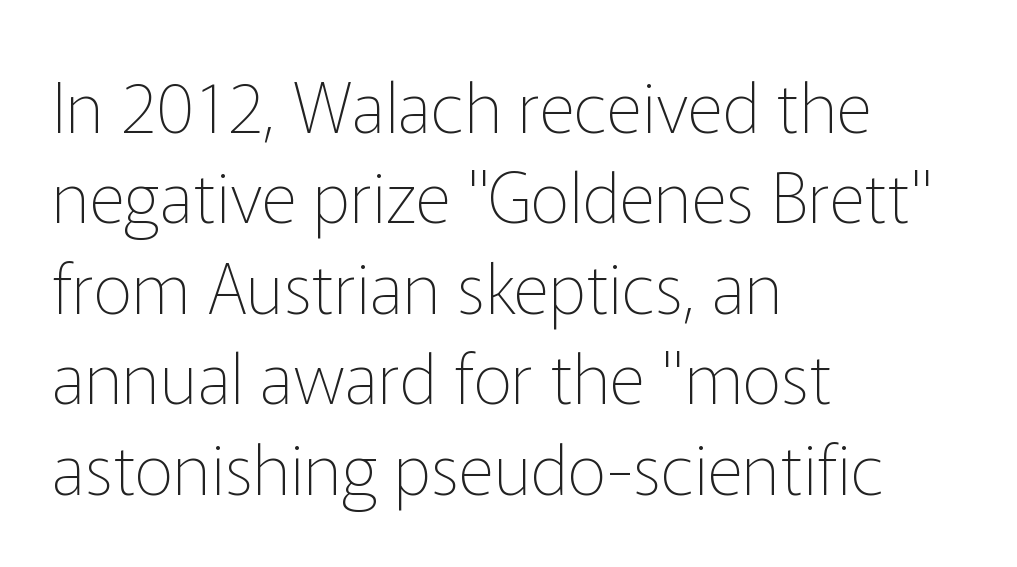
Q: Is the text bold? A: No.
Q: Is the text italic (slanted)? A: No, it is upright.
Q: Is the typeface a serif or a sans-serif typeface? A: Sans-serif.
Q: Is the text underlined? A: No.
Q: How is the paragraph aligned? A: Left-aligned.
Q: Is the spacing between letters normal or unusually wide? A: Normal.
Q: Is the spacing between lines tight, normal or loose? A: Normal.
Q: Width (condensed, normal, or wide)? A: Normal.
Q: Stroke contrast? A: Low.
Q: x-height? A: Medium.
Q: Monospaced? A: No.
